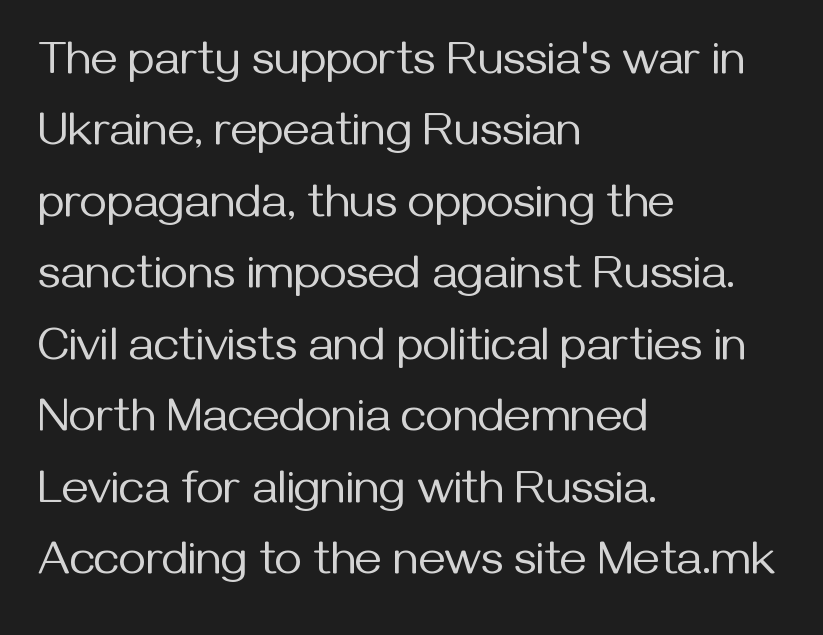
{"serif": "no", "italic": "no", "bold": "no", "weight": "regular", "width": "normal", "stroke_contrast": "medium", "x_height": "medium", "monospaced": "no", "underline": "no", "align": "left", "line_spacing": "normal", "line_spacing_ratio": 1.52, "letter_spacing": "normal", "letter_spacing_em": 0.0, "glyph_px": 47}
